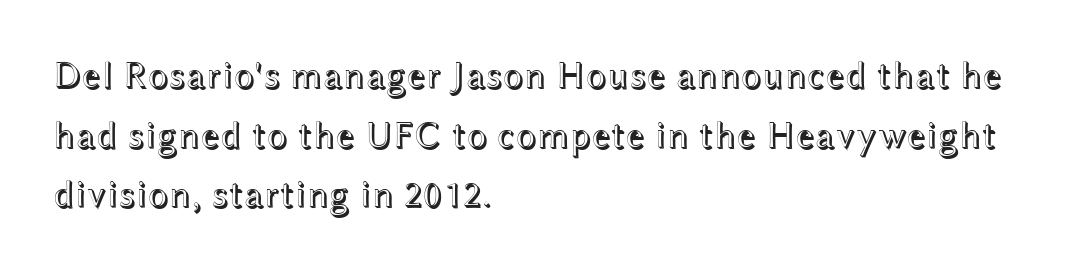
Q: Is the text italic (slanted)? A: No, it is upright.
Q: Is the text underlined? A: No.
Q: How is the paragraph aligned? A: Left-aligned.
Q: Is the spacing between letters normal or unusually wide? A: Normal.
Q: Is the spacing between lines tight, normal or loose? A: Normal.
Q: Width (condensed, normal, or wide)? A: Wide.
Q: x-height? A: Medium.
Q: Monospaced? A: No.
